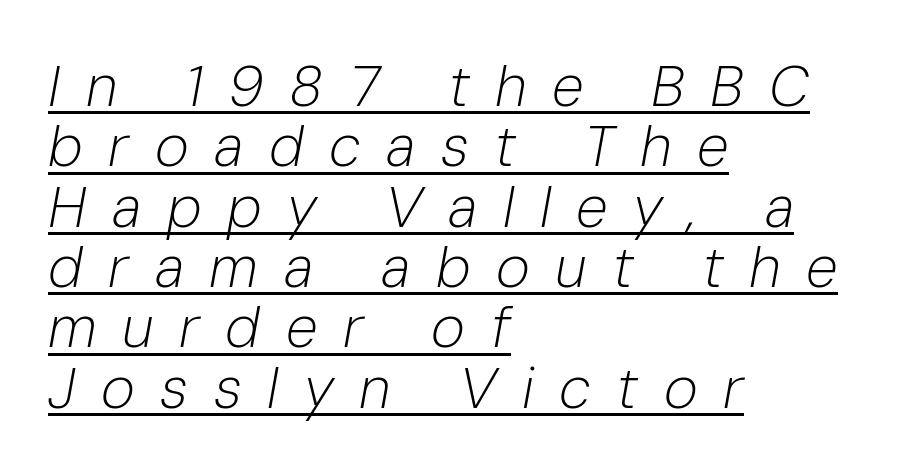
Q: Is the text bold? A: No.
Q: Is the text italic (slanted)? A: Yes, it leans right by about 10 degrees.
Q: Is the text underlined? A: Yes.
Q: How is the paragraph aligned? A: Left-aligned.
Q: Is the spacing between letters normal or unusually wide? A: Unusually wide.
Q: Is the spacing between lines tight, normal or loose? A: Tight.
Q: Width (condensed, normal, or wide)? A: Normal.
Q: Stroke contrast? A: Low.
Q: x-height? A: Medium.
Q: Monospaced? A: No.
